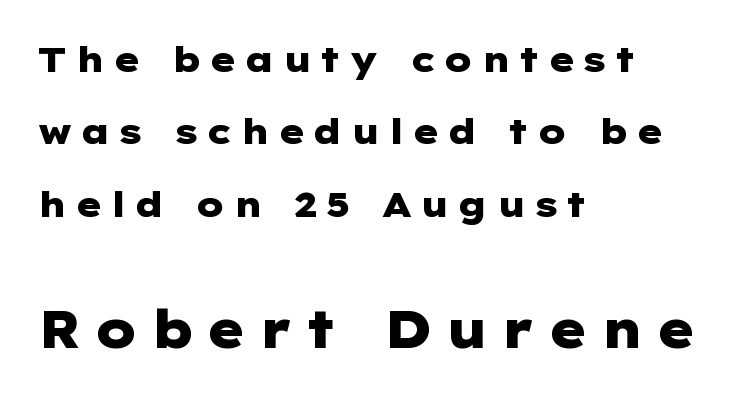
{"serif": "no", "italic": "no", "bold": "yes", "weight": "heavy", "width": "wide", "stroke_contrast": "low", "x_height": "medium", "underline": "no", "align": "left", "line_spacing": "loose", "line_spacing_ratio": 2.07, "letter_spacing": "wide", "letter_spacing_em": 0.21, "larger_block": "second", "size_ratio": 1.49, "glyph_px": 52}
